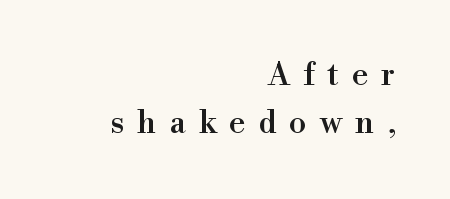
Q: Is the text italic (slanted)? A: No, it is upright.
Q: Is the typeface a serif or a sans-serif typeface? A: Serif.
Q: Is the text underlined? A: No.
Q: How is the paragraph aligned? A: Right-aligned.
Q: Is the spacing between letters normal or unusually wide? A: Unusually wide.
Q: Is the spacing between lines tight, normal or loose? A: Normal.
Q: Width (condensed, normal, or wide)? A: Normal.
Q: Stroke contrast? A: High.
Q: x-height? A: Small.
Q: Monospaced? A: No.
